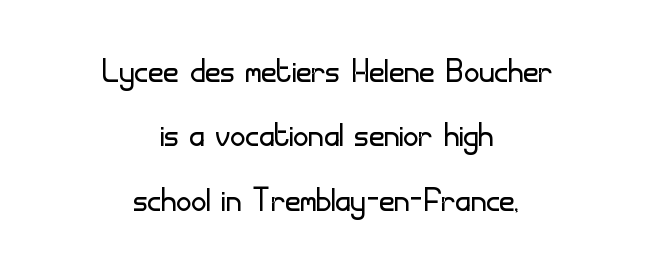
{"serif": "no", "italic": "no", "bold": "no", "weight": "light", "width": "normal", "stroke_contrast": "low", "x_height": "small", "monospaced": "no", "underline": "no", "align": "center", "line_spacing": "normal", "line_spacing_ratio": 1.53, "letter_spacing": "normal", "letter_spacing_em": 0.0, "glyph_px": 42}
